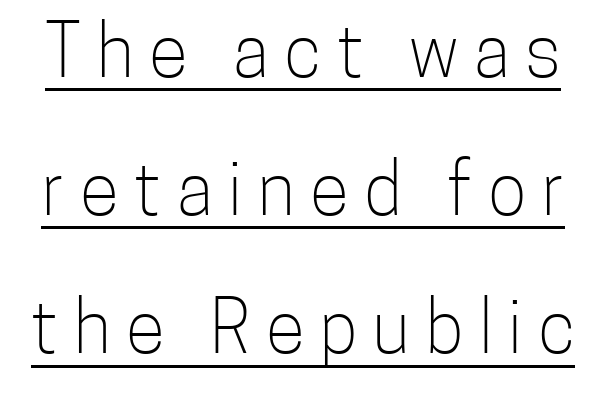
On a weight scale, this lands at 450 or below. Emphasis is given by a line drawn under the lettering. Look at the bottom of the vertical strokes: they stop flat, with no serifs. The rendering uses natural spacing where letterforms have individual widths. Do the letters lean? They stand straight. The face used here is rendered with a markedly widened letterfit.
